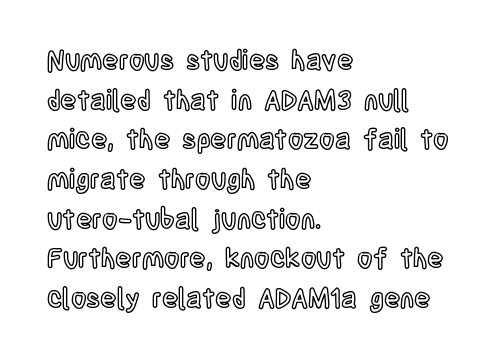
{"italic": "no", "underline": "no", "align": "left", "line_spacing": "normal", "line_spacing_ratio": 1.47, "letter_spacing": "normal", "letter_spacing_em": 0.0, "glyph_px": 27}
